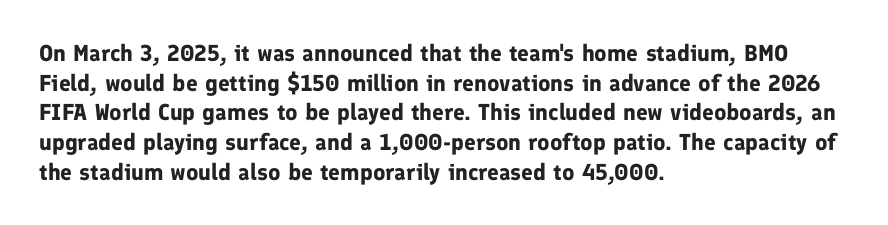
The image shows 23 px bold type, upright; set left-aligned, normal line spacing (1.29x), normal letter spacing, not underlined.
